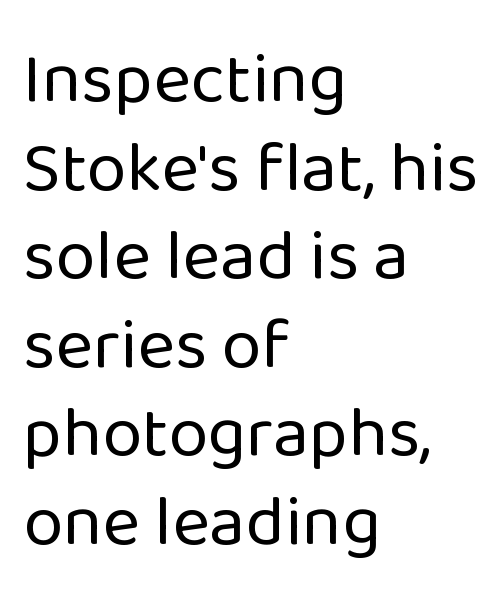
Q: Is the text bold? A: No.
Q: Is the text italic (slanted)? A: No, it is upright.
Q: Is the typeface a serif or a sans-serif typeface? A: Sans-serif.
Q: Is the text underlined? A: No.
Q: How is the paragraph aligned? A: Left-aligned.
Q: Is the spacing between letters normal or unusually wide? A: Normal.
Q: Width (condensed, normal, or wide)? A: Normal.
Q: Stroke contrast? A: Low.
Q: x-height? A: Medium.
Q: Monospaced? A: No.
